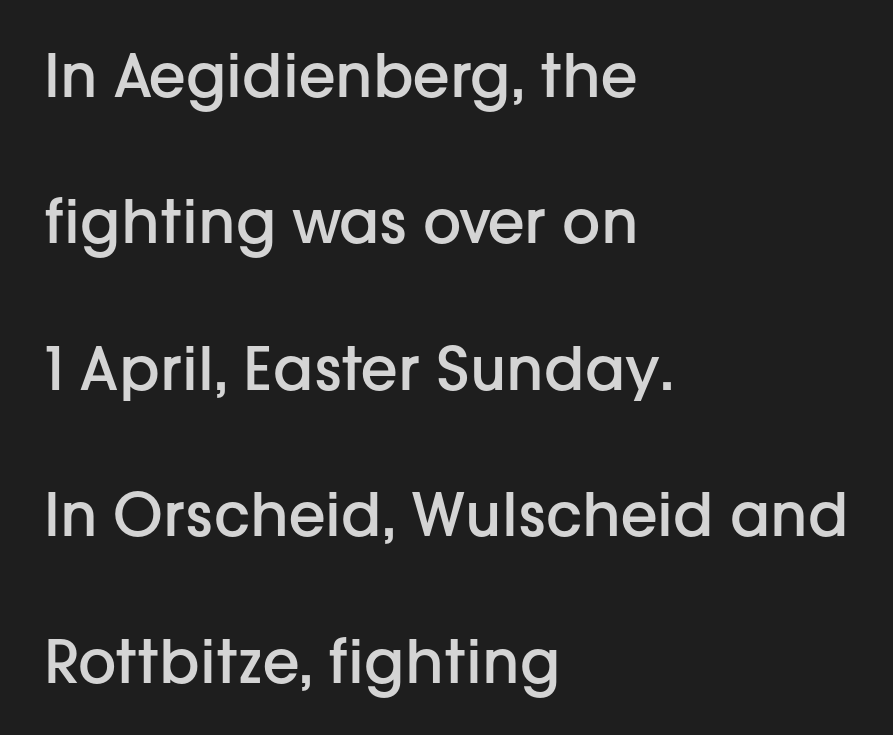
The specimen reads as upright at a glance. A somewhat darkened texture: the type is semibold rather than bold. The letters advance in unequal steps, a hallmark of proportional type. Anything drawn beneath the words? Only blank space. Left-aligned paragraph, ragged on the right. Standard letterfit; no display-style spreading of the glyphs.
